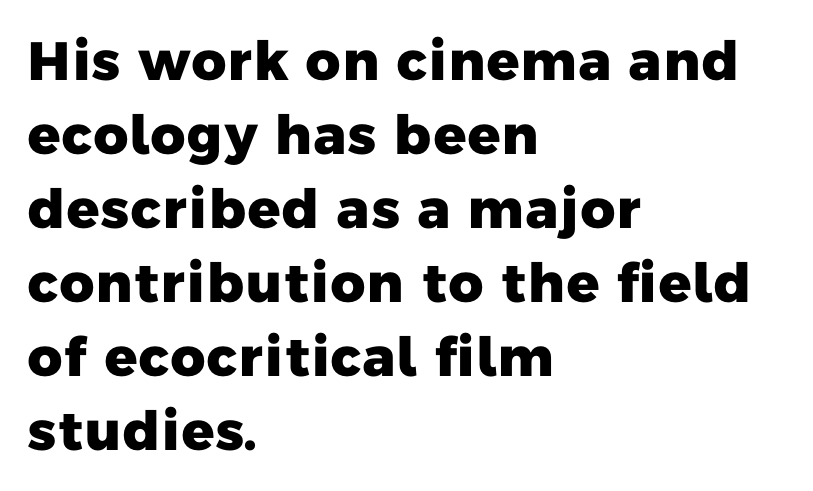
Q: Is the text bold? A: Yes.
Q: Is the typeface a serif or a sans-serif typeface? A: Sans-serif.
Q: Is the text underlined? A: No.
Q: How is the paragraph aligned? A: Left-aligned.
Q: Is the spacing between letters normal or unusually wide? A: Normal.
Q: Is the spacing between lines tight, normal or loose? A: Normal.
Q: Width (condensed, normal, or wide)? A: Normal.
Q: Stroke contrast? A: Low.
Q: x-height? A: Medium.
Q: Monospaced? A: No.
